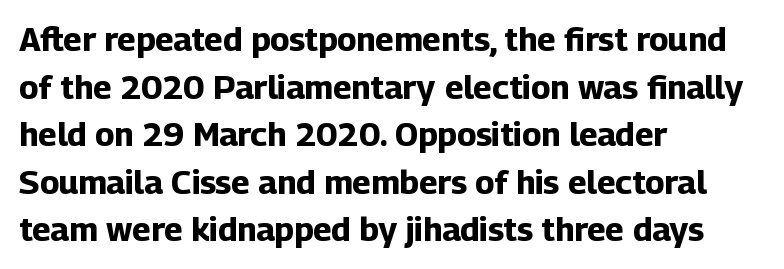
The image shows 33 px bold sans-serif type, upright; set left-aligned, normal line spacing (1.44x), normal letter spacing, not underlined; low stroke contrast and a medium x-height.
